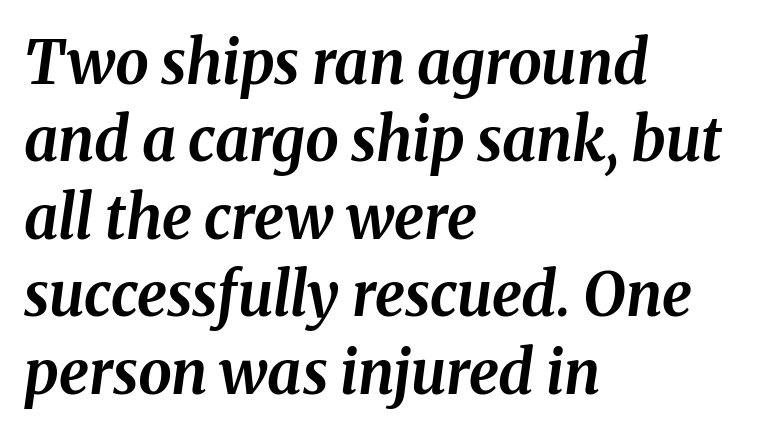
Q: Is the text bold? A: Yes.
Q: Is the text italic (slanted)? A: Yes, it leans right by about 8 degrees.
Q: Is the text underlined? A: No.
Q: How is the paragraph aligned? A: Left-aligned.
Q: Is the spacing between letters normal or unusually wide? A: Normal.
Q: Is the spacing between lines tight, normal or loose? A: Normal.
Q: Width (condensed, normal, or wide)? A: Normal.
Q: Stroke contrast? A: Medium.
Q: x-height? A: Medium.
Q: Monospaced? A: No.
